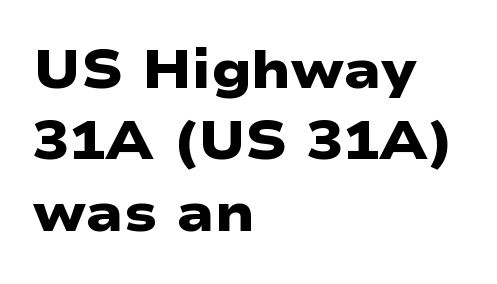
{"serif": "no", "bold": "yes", "weight": "heavy", "width": "wide", "stroke_contrast": "low", "x_height": "medium", "monospaced": "no", "underline": "no", "align": "left", "line_spacing": "normal", "line_spacing_ratio": 1.32, "letter_spacing": "normal", "letter_spacing_em": 0.0, "glyph_px": 54}
